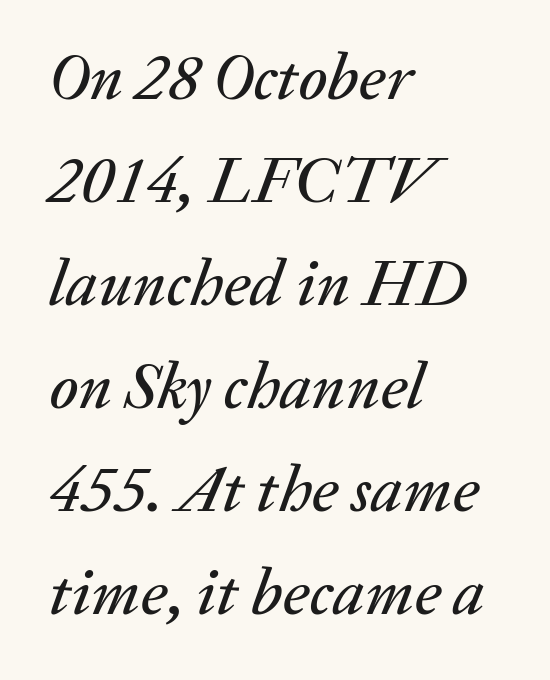
{"italic": "yes", "lean": "right", "slant_degrees": 20, "width": "normal", "stroke_contrast": "medium", "x_height": "medium", "monospaced": "no", "underline": "no", "align": "left", "line_spacing": "normal", "line_spacing_ratio": 1.56, "letter_spacing": "normal", "letter_spacing_em": 0.0, "glyph_px": 66}
